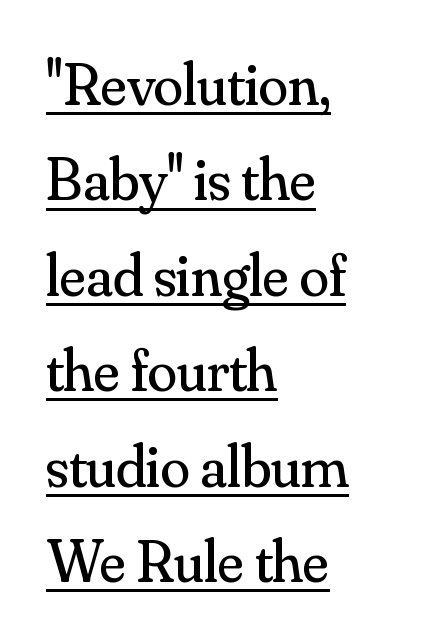
The image shows 60 px regular-weight serif type, upright; set left-aligned, normal line spacing (1.59x), normal letter spacing, underlined; medium stroke contrast and a small x-height.
